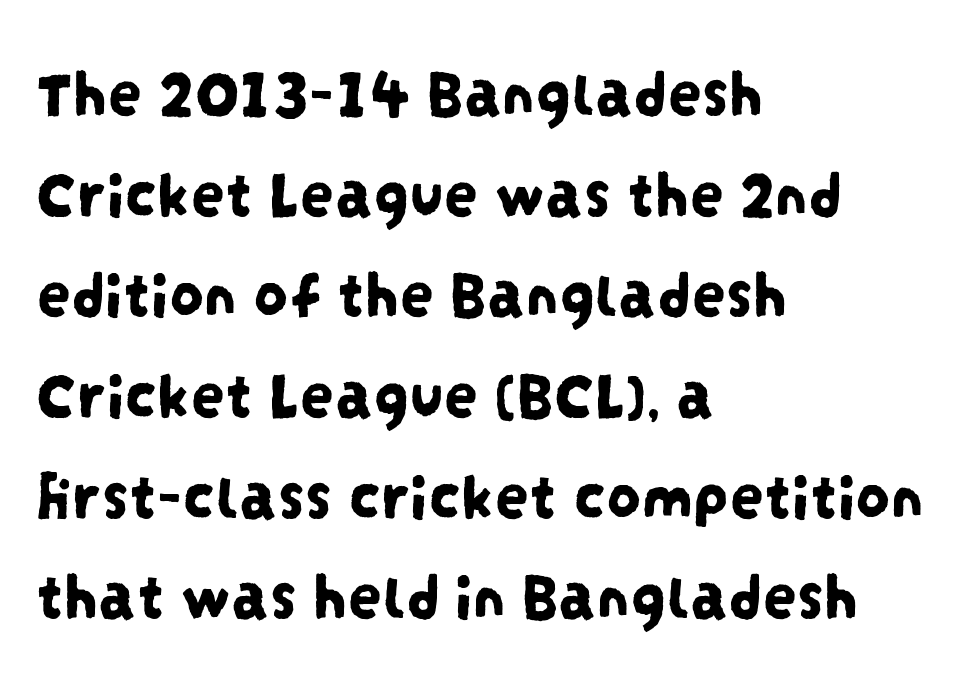
Q: Is the typeface a serif or a sans-serif typeface? A: Sans-serif.
Q: Is the text underlined? A: No.
Q: How is the paragraph aligned? A: Left-aligned.
Q: Is the spacing between letters normal or unusually wide? A: Normal.
Q: Is the spacing between lines tight, normal or loose? A: Normal.
Q: Width (condensed, normal, or wide)? A: Condensed.
Q: Stroke contrast? A: Low.
Q: x-height? A: Large.
Q: Monospaced? A: No.
